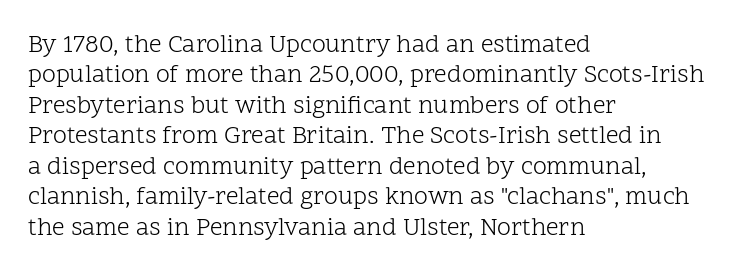
The image shows 25 px text type, upright; set left-aligned, line spacing 1.22x, normal letter spacing, not underlined.
